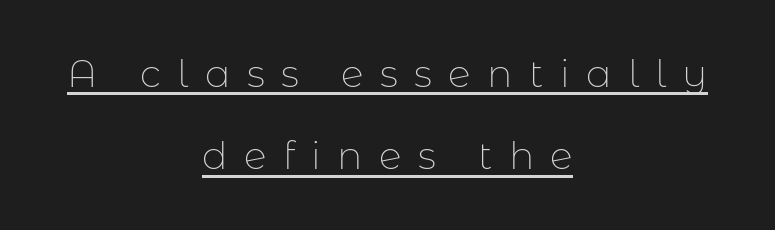
The image shows 38 px thin sans-serif type, upright; set centered, loose line spacing (2.17x), unusually wide letter spacing (+0.43 em), underlined; low stroke contrast and a medium x-height.
